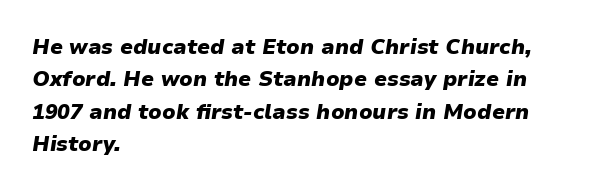
The image shows 21 px bold type, italic (leaning right); set left-aligned, normal line spacing (1.54x), normal letter spacing, not underlined.
